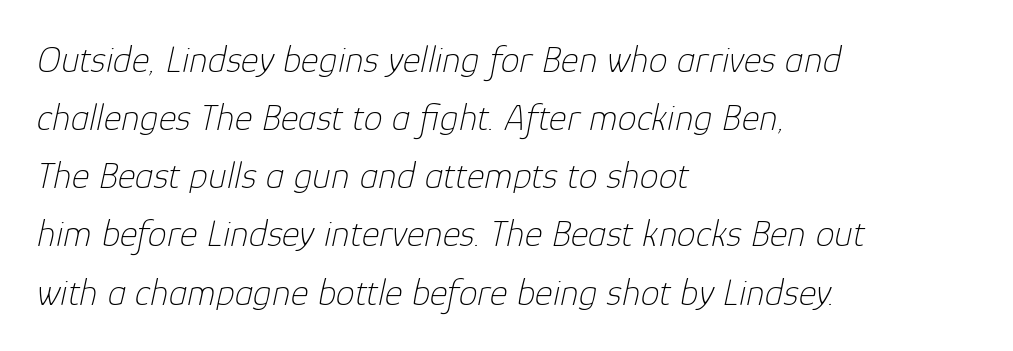
Q: Is the text bold? A: No.
Q: Is the text italic (slanted)? A: Yes, it leans right by about 12 degrees.
Q: Is the text underlined? A: No.
Q: How is the paragraph aligned? A: Left-aligned.
Q: Is the spacing between letters normal or unusually wide? A: Normal.
Q: Is the spacing between lines tight, normal or loose? A: Normal.
Q: Width (condensed, normal, or wide)? A: Normal.
Q: Stroke contrast? A: Low.
Q: x-height? A: Medium.
Q: Monospaced? A: No.
